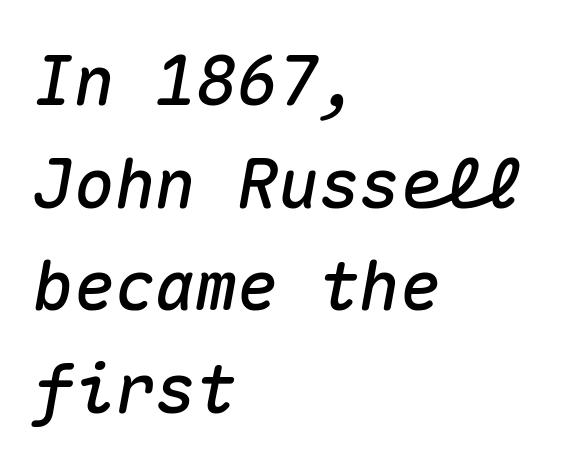
The line-height multiplier appears to be the usual default. When letters slant like this, we call the style italic. The rag falls on the right side of this text block. The letters march in equal steps, a hallmark of fixed-pitch type.
